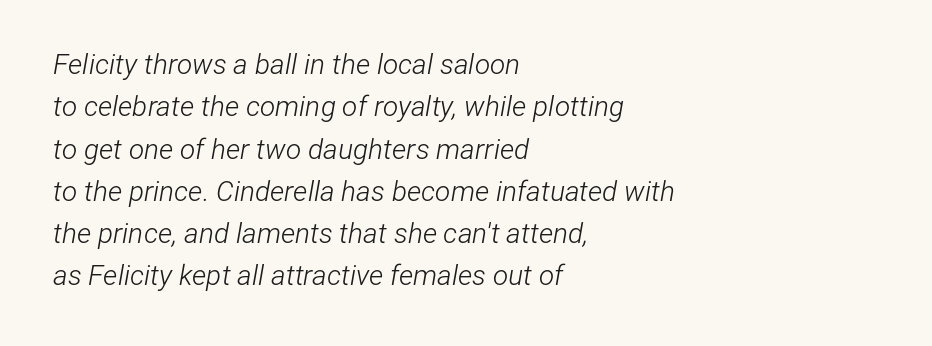
{"italic": "yes", "lean": "right", "slant_degrees": 12, "bold": "no", "weight": "light", "width": "condensed", "stroke_contrast": "low", "x_height": "medium", "monospaced": "no", "underline": "no", "align": "left", "line_spacing": "normal", "line_spacing_ratio": 1.51, "letter_spacing": "normal", "letter_spacing_em": 0.0, "glyph_px": 28}
